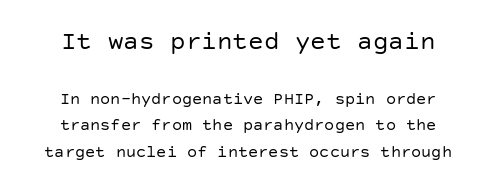
{"italic": "no", "bold": "no", "underline": "no", "line_spacing": "normal", "line_spacing_ratio": 1.57, "letter_spacing": "normal", "letter_spacing_em": 0.0, "larger_block": "first", "size_ratio": 1.53, "glyph_px": 26}
